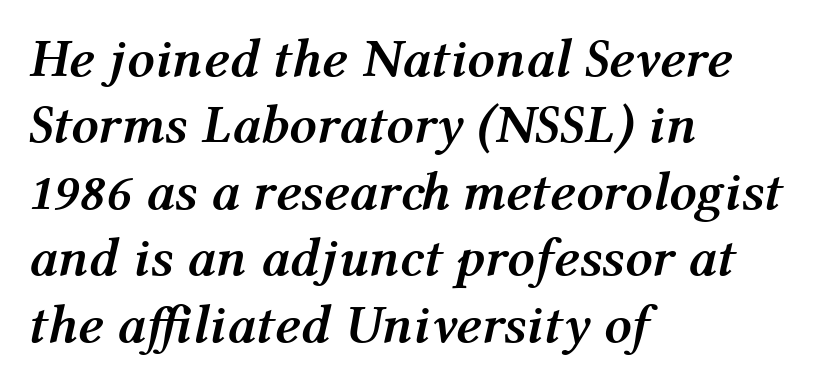
Q: Is the text bold? A: Yes.
Q: Is the text italic (slanted)? A: Yes, it leans right by about 12 degrees.
Q: Is the text underlined? A: No.
Q: How is the paragraph aligned? A: Left-aligned.
Q: Is the spacing between letters normal or unusually wide? A: Normal.
Q: Width (condensed, normal, or wide)? A: Normal.
Q: Stroke contrast? A: Medium.
Q: x-height? A: Medium.
Q: Monospaced? A: No.
